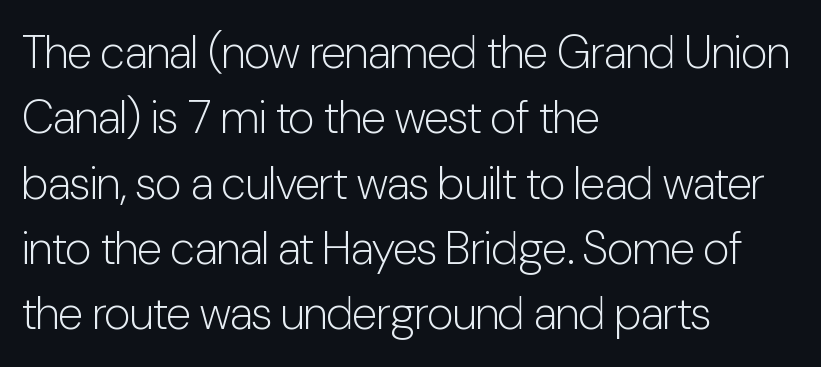
The image shows 46 px light, condensed sans-serif type, upright; set left-aligned, normal line spacing (1.42x), normal letter spacing, not underlined; low stroke contrast and a medium x-height.
